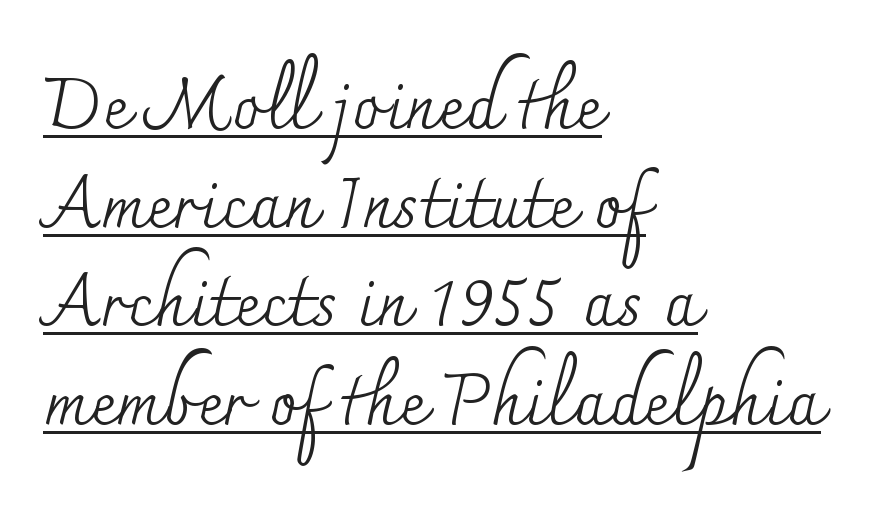
{"serif": "yes", "bold": "no", "weight": "regular", "width": "normal", "stroke_contrast": "medium", "x_height": "small", "monospaced": "no", "underline": "yes", "align": "left", "line_spacing": "normal", "line_spacing_ratio": 1.39, "letter_spacing": "normal", "letter_spacing_em": 0.0, "glyph_px": 71}
